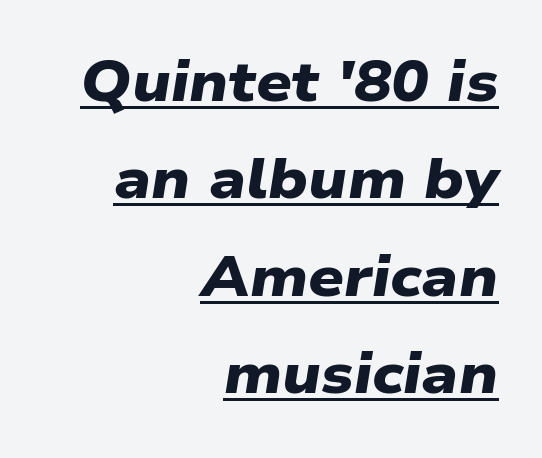
The image shows 56 px heavy, wide sans-serif type; set right-aligned, line spacing 1.74x, normal letter spacing, underlined; low stroke contrast and a medium x-height.
